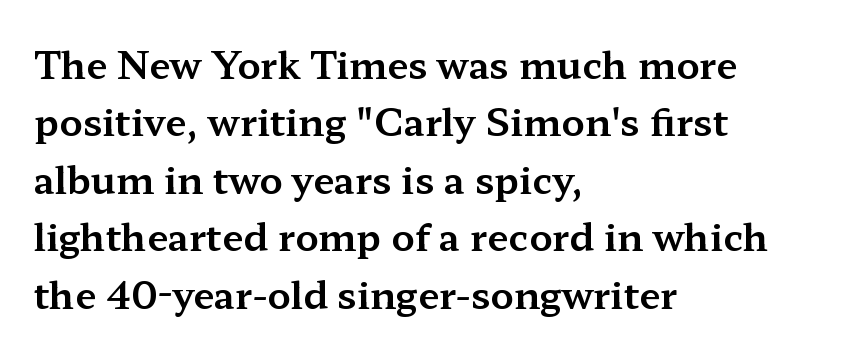
Bare-footed words on every line. Each line starts at the same left margin while the right side varies. Standard letterfit; no display-style spreading of the glyphs. Spacing verdict: proportional, widths tailored to each character. Small tapered or slab feet sit at the stroke ends, so this counts as serif.
